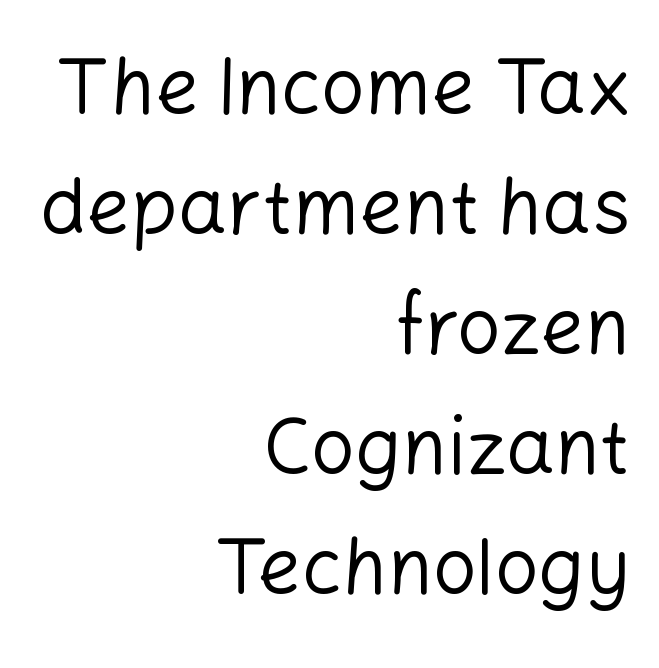
The string is rendered with underlining switched off. The letters stand upright; this is a roman face. Ink coverage per letter is moderate at most. The passage is arranged like a letterhead date or caption credit — flush right.
